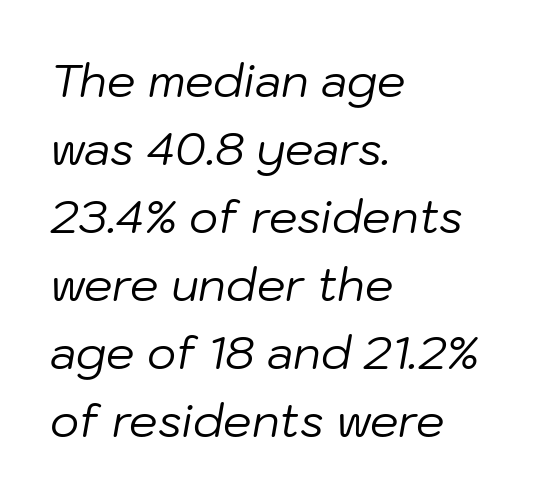
The passage shown leans; its letterforms are oblique. The strokes are not fattened; the text isn't bold. Here the designer chose a conventional face with non-uniform glyph widths. Characters follow at the spacing the type designer built in.
